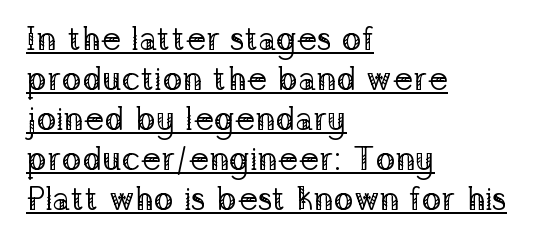
{"serif": "yes", "italic": "no", "bold": "no", "weight": "regular", "width": "normal", "stroke_contrast": "low", "x_height": "medium", "monospaced": "no", "underline": "yes", "align": "left", "line_spacing_ratio": 1.21, "letter_spacing": "normal", "letter_spacing_em": 0.0, "glyph_px": 33}
